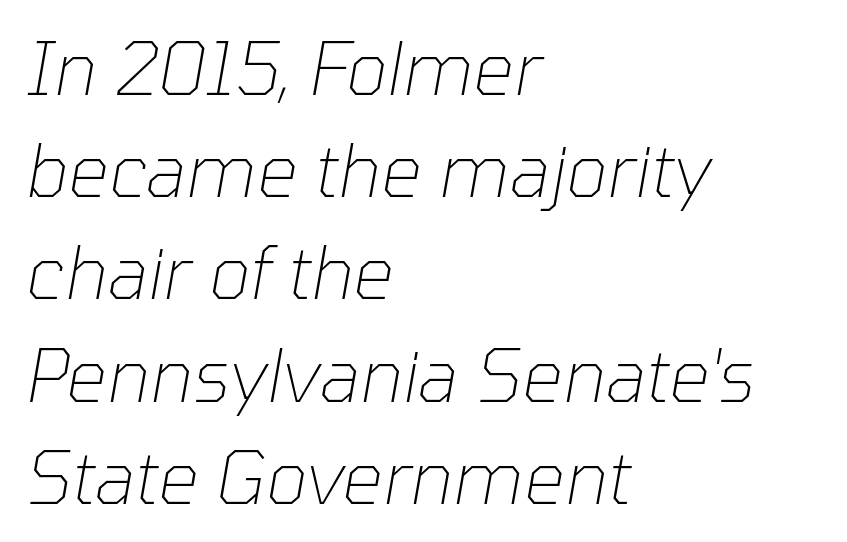
Q: Is the text bold? A: No.
Q: Is the text italic (slanted)? A: Yes, it leans right by about 10 degrees.
Q: Is the text underlined? A: No.
Q: How is the paragraph aligned? A: Left-aligned.
Q: Is the spacing between letters normal or unusually wide? A: Normal.
Q: Is the spacing between lines tight, normal or loose? A: Normal.
Q: Width (condensed, normal, or wide)? A: Normal.
Q: Stroke contrast? A: Low.
Q: x-height? A: Medium.
Q: Monospaced? A: No.
